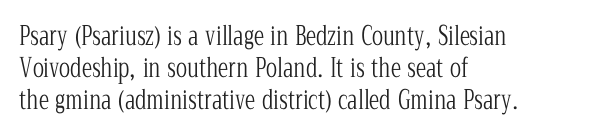
Q: Is the text bold? A: No.
Q: Is the text italic (slanted)? A: No, it is upright.
Q: Is the text underlined? A: No.
Q: How is the paragraph aligned? A: Left-aligned.
Q: Is the spacing between letters normal or unusually wide? A: Normal.
